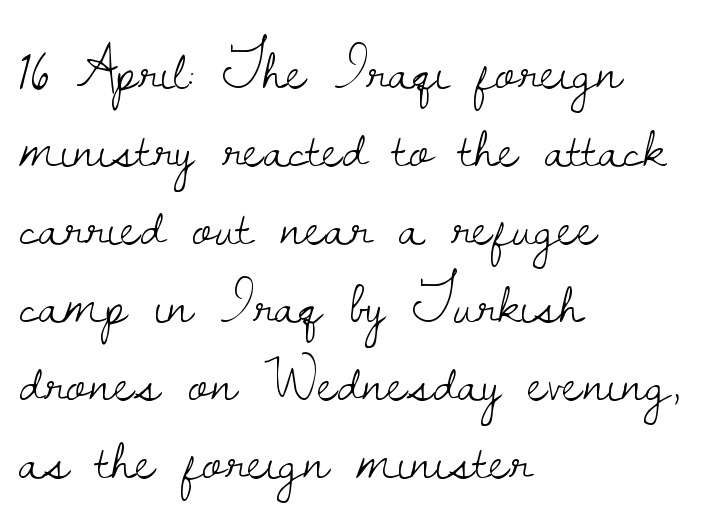
{"serif": "yes", "bold": "no", "weight": "light", "width": "normal", "stroke_contrast": "low", "x_height": "small", "monospaced": "no", "underline": "no", "align": "left", "line_spacing": "normal", "line_spacing_ratio": 1.28, "letter_spacing": "normal", "letter_spacing_em": 0.0, "glyph_px": 61}
